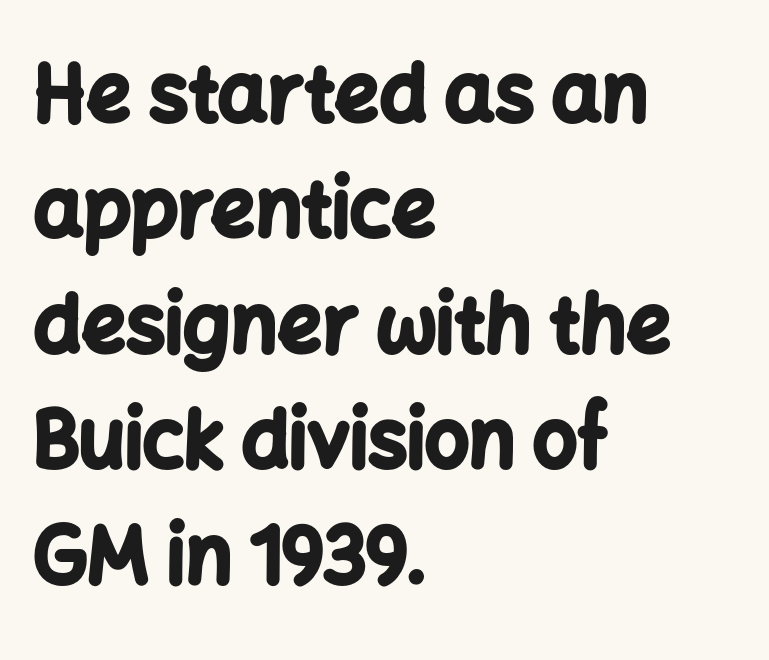
The image shows 78 px bold sans-serif type, upright; set left-aligned, normal line spacing (1.48x), normal letter spacing, not underlined; low stroke contrast and a medium x-height.
